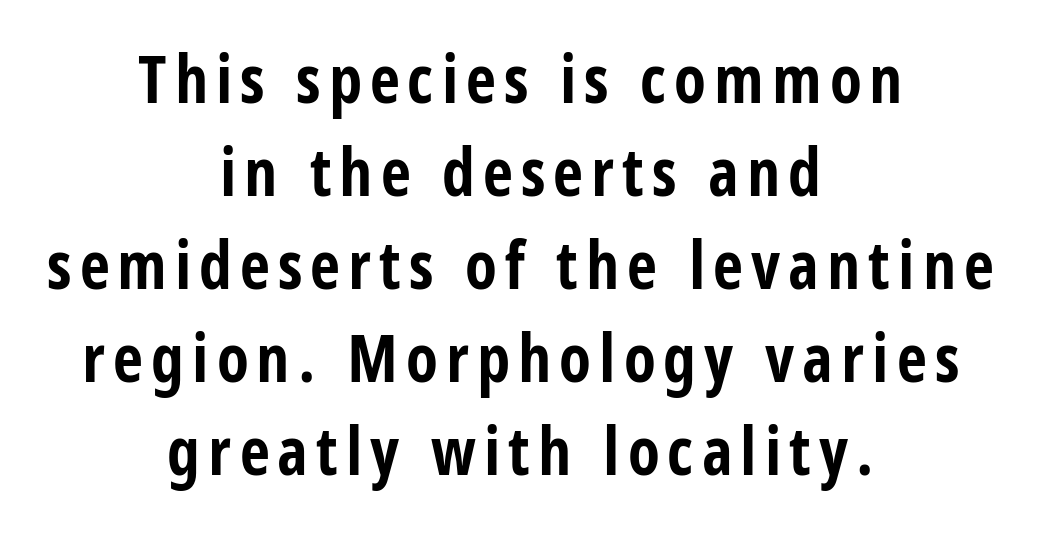
The block of text has a typical density, with ordinary space between rows. Weight check: bold — yes, fully. Posture: upright roman. Quick note: underline off.
